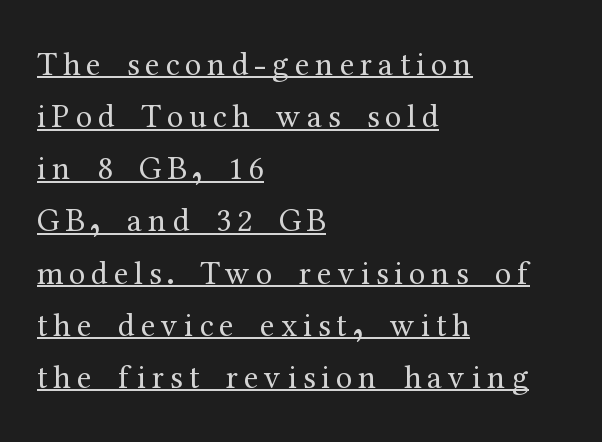
Q: Is the text bold? A: No.
Q: Is the text italic (slanted)? A: No, it is upright.
Q: Is the typeface a serif or a sans-serif typeface? A: Serif.
Q: Is the text underlined? A: Yes.
Q: How is the paragraph aligned? A: Left-aligned.
Q: Is the spacing between lines tight, normal or loose? A: Normal.
Q: Width (condensed, normal, or wide)? A: Normal.
Q: Stroke contrast? A: Medium.
Q: x-height? A: Medium.
Q: Monospaced? A: No.
